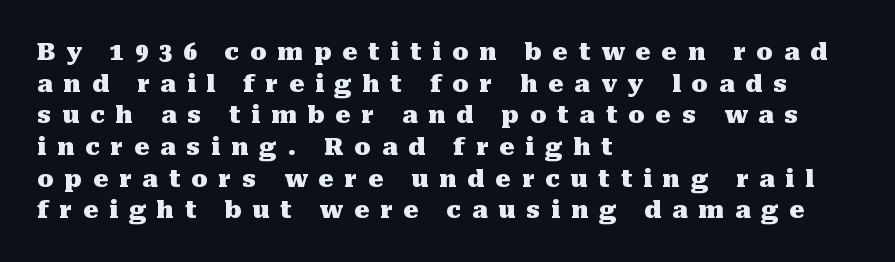
Inter-character spacing is expanded well beyond the font's built-in metrics. Regular leading. The rendering uses a bold face; every stroke is thick and dark. The strip under each line holds only bare page. The ragged edge is on the right, which tells us the setting is flush left. This is roman type, the default non-slanted kind.
